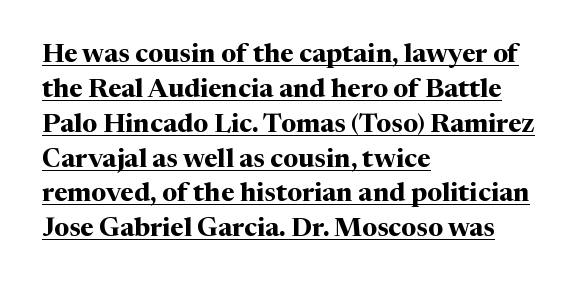
Q: Is the text bold? A: Yes.
Q: Is the text italic (slanted)? A: No, it is upright.
Q: Is the text underlined? A: Yes.
Q: How is the paragraph aligned? A: Left-aligned.
Q: Is the spacing between letters normal or unusually wide? A: Normal.
Q: Is the spacing between lines tight, normal or loose? A: Normal.
